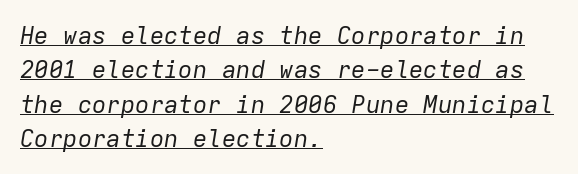
The image shows 24 px text type, italic (leaning right); set left-aligned, normal line spacing (1.43x), normal letter spacing, underlined.
